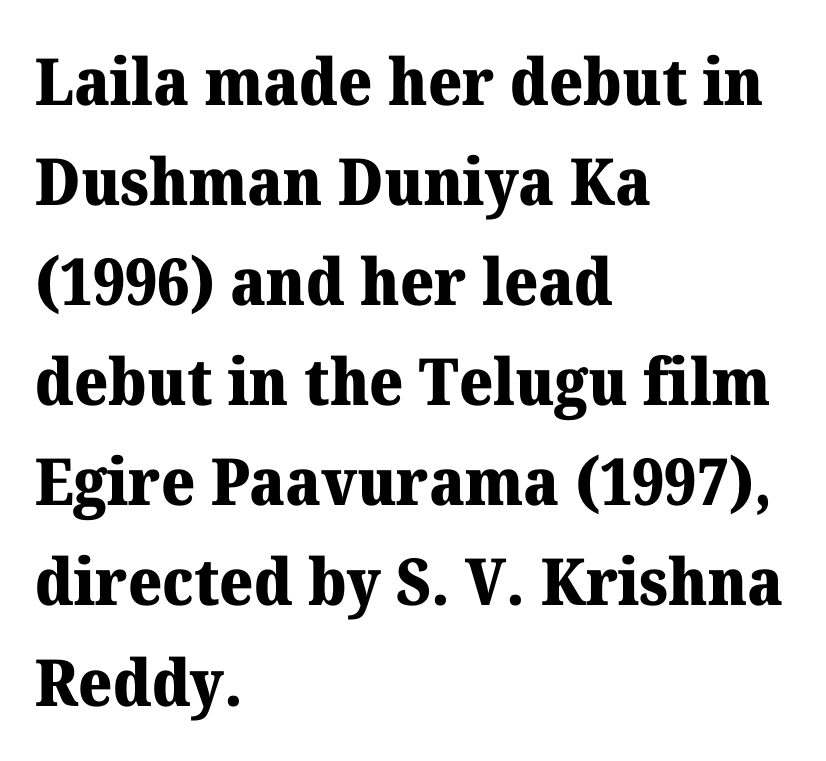
Q: Is the text bold? A: Yes.
Q: Is the text italic (slanted)? A: No, it is upright.
Q: Is the typeface a serif or a sans-serif typeface? A: Serif.
Q: Is the text underlined? A: No.
Q: How is the paragraph aligned? A: Left-aligned.
Q: Is the spacing between letters normal or unusually wide? A: Normal.
Q: Is the spacing between lines tight, normal or loose? A: Normal.
Q: Width (condensed, normal, or wide)? A: Normal.
Q: Stroke contrast? A: Medium.
Q: x-height? A: Medium.
Q: Monospaced? A: No.
